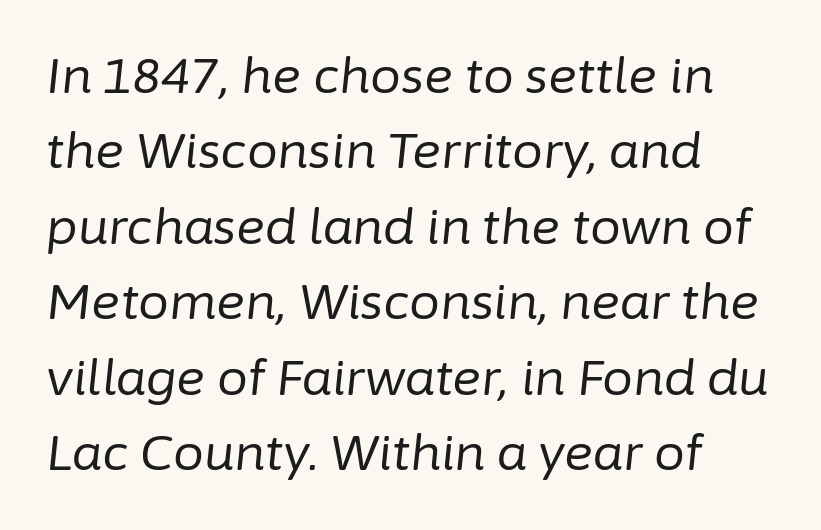
Q: Is the text bold? A: No.
Q: Is the text italic (slanted)? A: Yes, it leans right by about 6 degrees.
Q: Is the text underlined? A: No.
Q: How is the paragraph aligned? A: Left-aligned.
Q: Is the spacing between letters normal or unusually wide? A: Normal.
Q: Is the spacing between lines tight, normal or loose? A: Normal.
Q: Width (condensed, normal, or wide)? A: Normal.
Q: Stroke contrast? A: Low.
Q: x-height? A: Medium.
Q: Monospaced? A: No.
